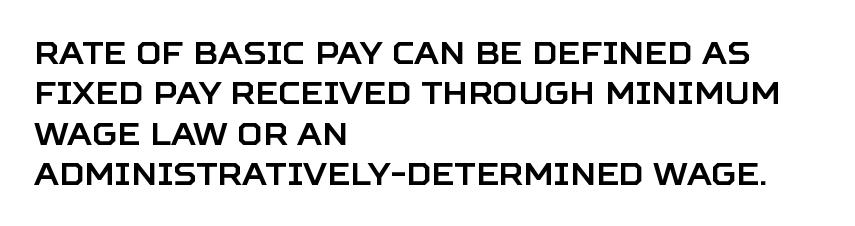
Ordinary non-slanted type is in use. Proportional: the letters do not fall into vertical columns. Left-aligned paragraph, ragged on the right. Regarding leading, the lines here are spaced in the standard way.
